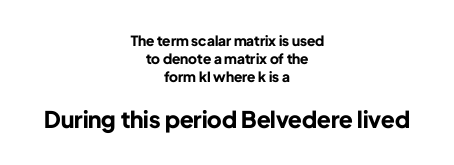
It's the straight-up-and-down kind of type. The glyphs have the mass of a bold cut. Where is the straight margin? There isn't one; the lines are centered. The passage shown begins with its smaller block and ends with its larger one. Line spacing here is normal. Standard letterfit; no display-style spreading of the glyphs.
